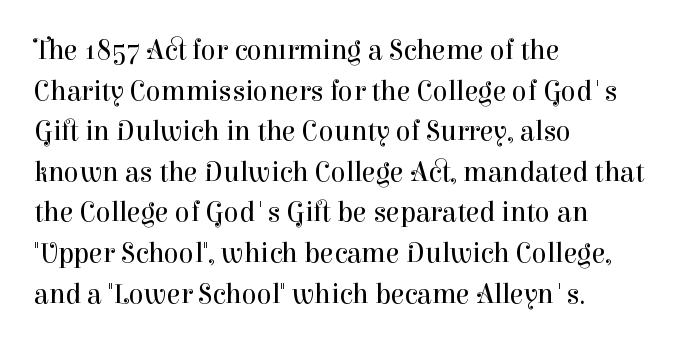
The image shows 28 px regular-weight serif type, upright; set left-aligned, normal line spacing (1.45x), normal letter spacing, not underlined; high stroke contrast and a medium x-height.
